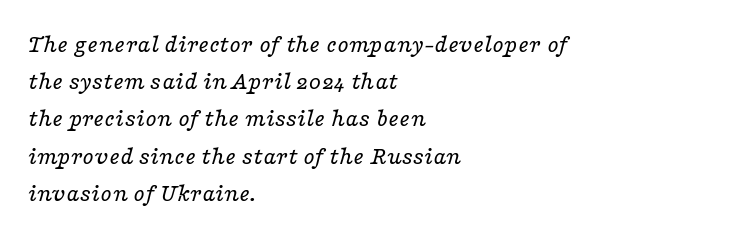
Each word holds together tightly as a unit, with standard inter-letter gaps. Normally led — the rows are evenly, conventionally spaced. The lines in this sample share a left origin and differ only in where they stop. Looking at the ascenders, they clearly lean. The weight tops out at a normal text grade. The zone under the glyphs is completely vacant.
